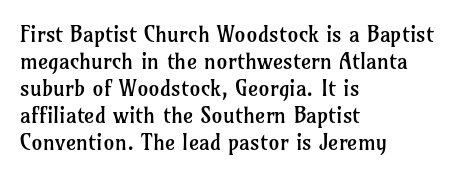
Beneath every word, the page is bare. The lettering holds an erect, upright posture throughout. Caption: face not bold, strokes unweighted. The gaps between neighbouring characters are ordinary and unremarkable.
